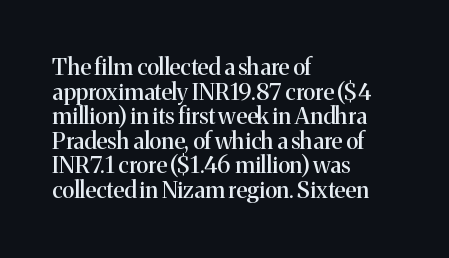
Style check: upright. This sample is left-justified, so line endings fall wherever the words run out. Descenders hang freely into open space. Glyph-to-glyph distance matches everyday printed text. Vertically, the passage feels compressed, each row crowding the next.
